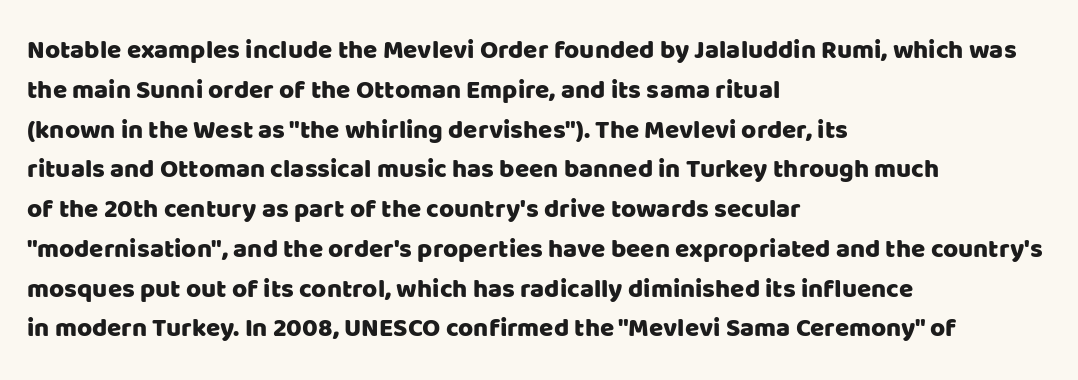
Q: Is the text italic (slanted)? A: No, it is upright.
Q: Is the text underlined? A: No.
Q: How is the paragraph aligned? A: Left-aligned.
Q: Is the spacing between letters normal or unusually wide? A: Normal.
Q: Is the spacing between lines tight, normal or loose? A: Normal.
